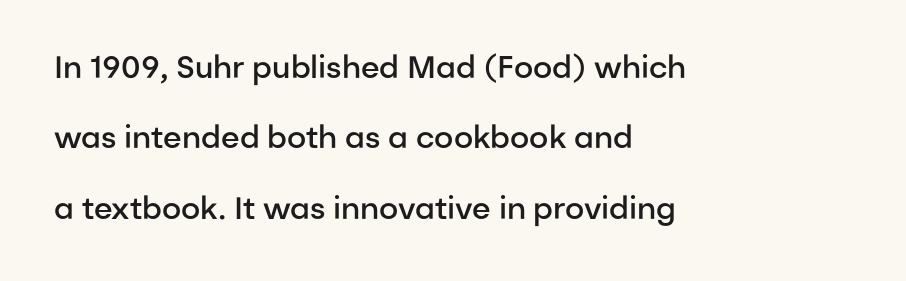
Q: Is the text bold? A: Semi-bold.
Q: Is the text italic (slanted)? A: No, it is upright.
Q: Is the typeface a serif or a sans-serif typeface? A: Sans-serif.
Q: Is the text underlined? A: No.
Q: How is the paragraph aligned? A: Left-aligned.
Q: Is the spacing between letters normal or unusually wide? A: Normal.
Q: Is the spacing between lines tight, normal or loose? A: Loose.
Q: Width (condensed, normal, or wide)? A: Normal.
Q: Stroke contrast? A: Low.
Q: x-height? A: Medium.
Q: Monospaced? A: No.
